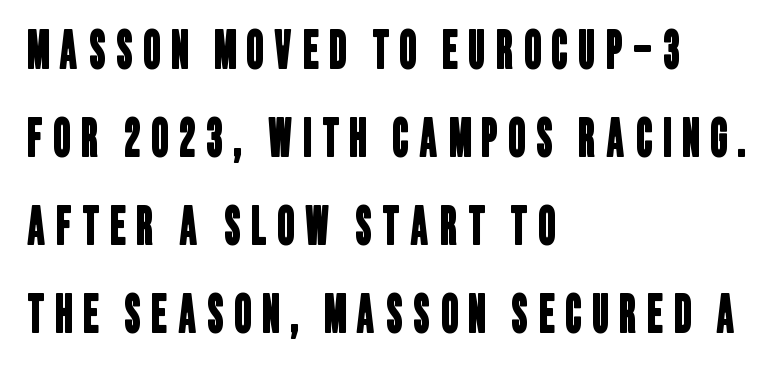
The image shows 52 px condensed sans-serif type; set left-aligned, normal line spacing (1.69x), unusually wide letter spacing (+0.21 em), not underlined; low stroke contrast and a large x-height.
